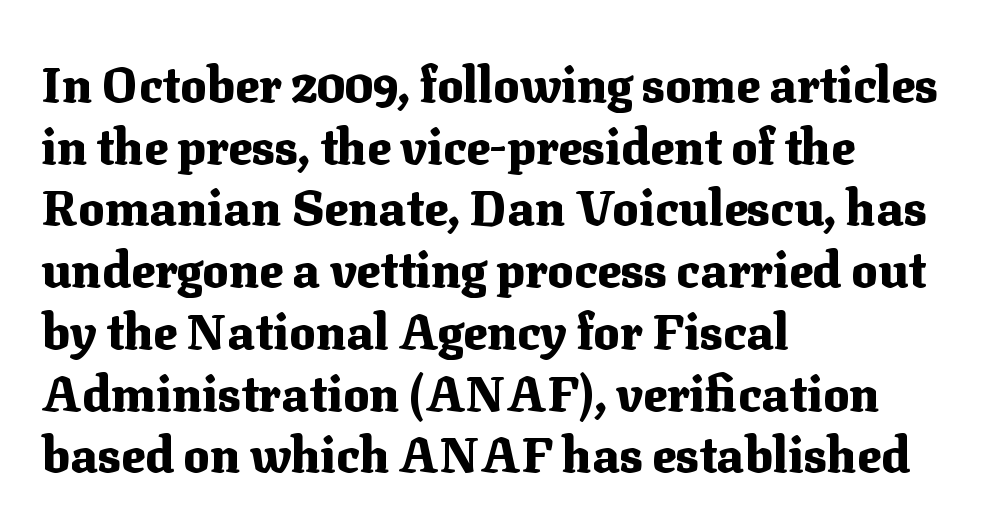
If you measured baseline to baseline, you'd find a middling distance. Standard letterfit; no display-style spreading of the glyphs. This is the regular roman posture of the typeface. Serifs: yes, visible at the terminals of the letterforms. Every row of glyphs begins at an identical x-position on the left.
